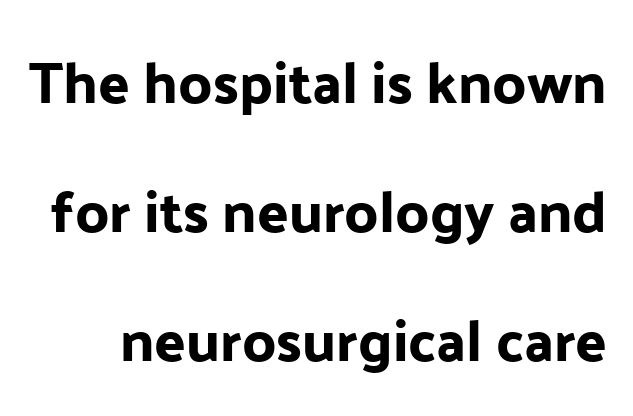
{"serif": "no", "italic": "no", "width": "normal", "stroke_contrast": "low", "x_height": "medium", "monospaced": "no", "underline": "no", "line_spacing": "loose", "line_spacing_ratio": 2.22, "letter_spacing": "normal", "letter_spacing_em": 0.0, "glyph_px": 58}
